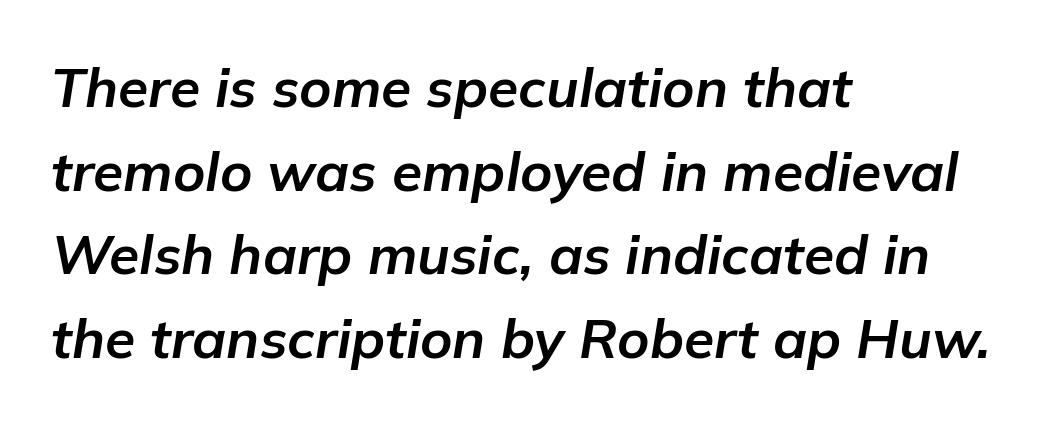
This rendering uses left alignment, leaving the right contour irregular. This sample keeps an unexceptional amount of space between lines. Anything drawn beneath the words? Only blank space. Does the lettering tilt? It does — this is italic.
